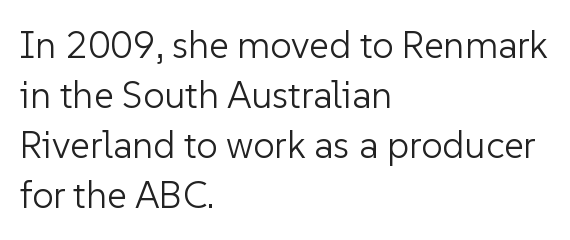
The image shows 38 px light sans-serif type, upright; set left-aligned, normal line spacing (1.32x), normal letter spacing, not underlined; low stroke contrast and a medium x-height.
